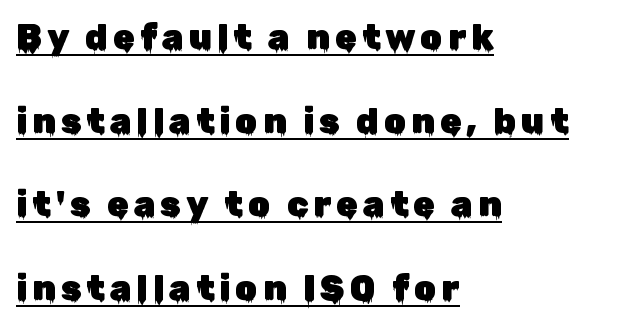
{"serif": "no", "italic": "no", "width": "normal", "stroke_contrast": "low", "x_height": "medium", "monospaced": "no", "underline": "yes", "align": "left", "line_spacing": "loose", "line_spacing_ratio": 2.39, "glyph_px": 35}
